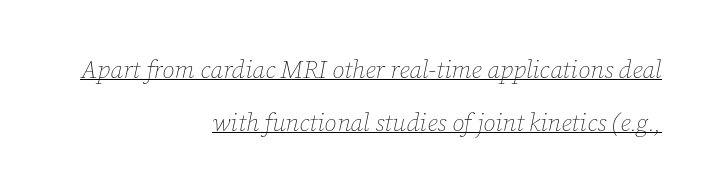
Successive baselines arrive slowly, with a big drop between each. The weight tops out at a normal text grade. Compared with ordinary roman type, these characters are visibly tilted. A baseline rule has been typeset under these characters.
